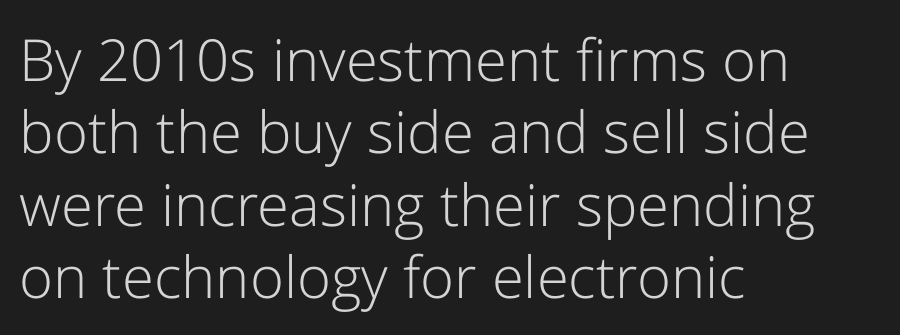
{"serif": "no", "italic": "no", "bold": "no", "weight": "light", "width": "normal", "stroke_contrast": "low", "x_height": "medium", "monospaced": "no", "underline": "no", "align": "left", "line_spacing": "normal", "line_spacing_ratio": 1.25, "letter_spacing": "normal", "letter_spacing_em": 0.0, "glyph_px": 58}
